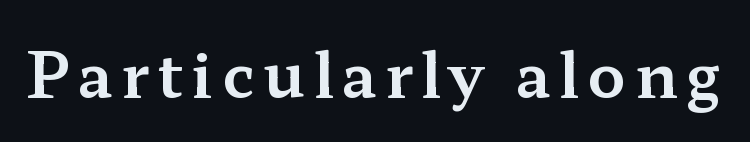
{"serif": "yes", "italic": "no", "width": "wide", "stroke_contrast": "medium", "x_height": "medium", "monospaced": "no", "underline": "no", "glyph_px": 62}
